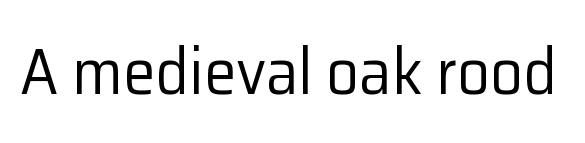
The image shows 65 px regular-weight sans-serif type, upright; set normal letter spacing, not underlined; low stroke contrast and a medium x-height.
